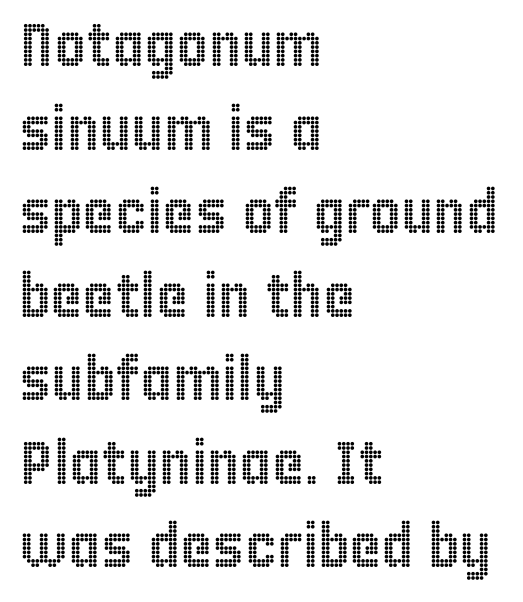
The image shows 61 px condensed type, upright; set left-aligned, normal line spacing (1.37x), normal letter spacing, not underlined; a large x-height.
